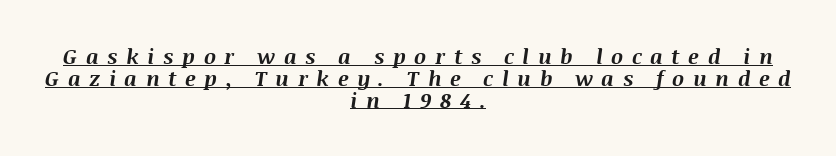
The image shows 21 px bold type, italic (leaning right); set centered, tight line spacing (1.04x), unusually wide letter spacing (+0.41 em), underlined.
